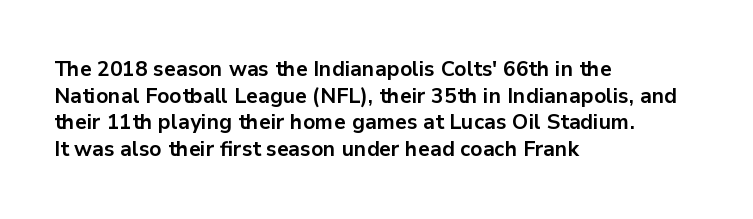
{"italic": "no", "bold": "yes", "underline": "no", "align": "left", "line_spacing": "normal", "line_spacing_ratio": 1.27, "letter_spacing": "normal", "letter_spacing_em": 0.0, "glyph_px": 21}
